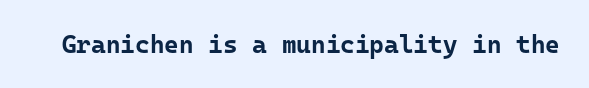
{"italic": "no", "bold": "yes", "underline": "no", "letter_spacing": "normal", "letter_spacing_em": 0.0, "glyph_px": 25}
